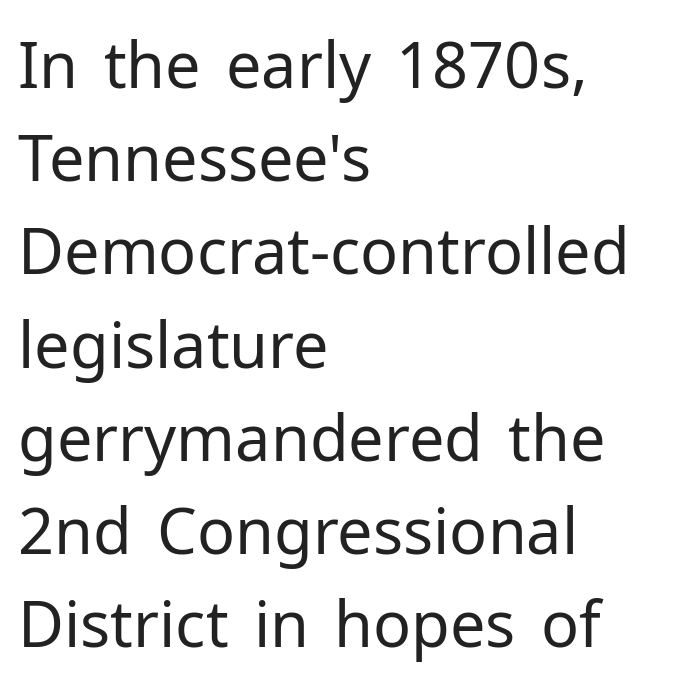
{"serif": "no", "italic": "no", "bold": "no", "weight": "regular", "width": "normal", "stroke_contrast": "low", "x_height": "medium", "monospaced": "no", "underline": "no", "align": "left", "line_spacing": "normal", "line_spacing_ratio": 1.48, "letter_spacing": "normal", "letter_spacing_em": 0.0, "glyph_px": 63}
